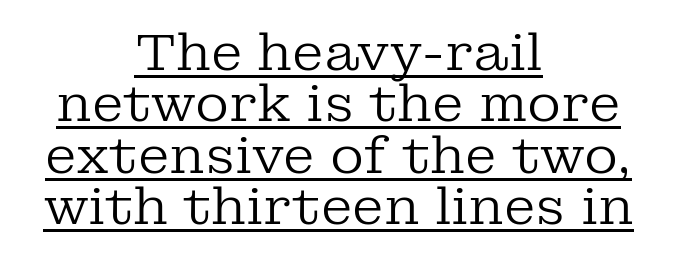
Q: Is the text bold? A: No.
Q: Is the text italic (slanted)? A: No, it is upright.
Q: Is the typeface a serif or a sans-serif typeface? A: Serif.
Q: Is the text underlined? A: Yes.
Q: How is the paragraph aligned? A: Centered.
Q: Is the spacing between letters normal or unusually wide? A: Normal.
Q: Is the spacing between lines tight, normal or loose? A: Tight.
Q: Width (condensed, normal, or wide)? A: Normal.
Q: Stroke contrast? A: Low.
Q: x-height? A: Medium.
Q: Monospaced? A: No.
